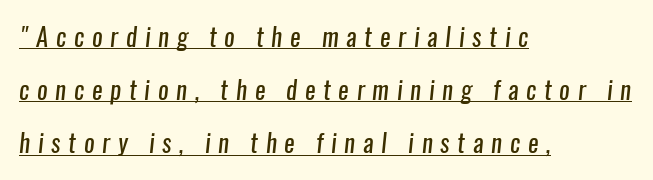
{"bold": "no", "underline": "yes", "align": "left", "line_spacing": "loose", "line_spacing_ratio": 2.13, "letter_spacing": "wide", "letter_spacing_em": 0.31, "glyph_px": 25}
